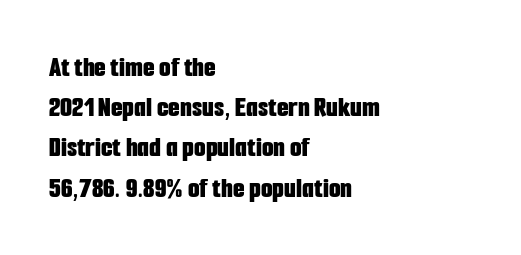
Q: Is the text bold? A: Yes.
Q: Is the text italic (slanted)? A: No, it is upright.
Q: Is the typeface a serif or a sans-serif typeface? A: Sans-serif.
Q: Is the text underlined? A: No.
Q: How is the paragraph aligned? A: Left-aligned.
Q: Is the spacing between letters normal or unusually wide? A: Normal.
Q: Is the spacing between lines tight, normal or loose? A: Normal.
Q: Width (condensed, normal, or wide)? A: Condensed.
Q: Stroke contrast? A: Low.
Q: x-height? A: Medium.
Q: Monospaced? A: No.
